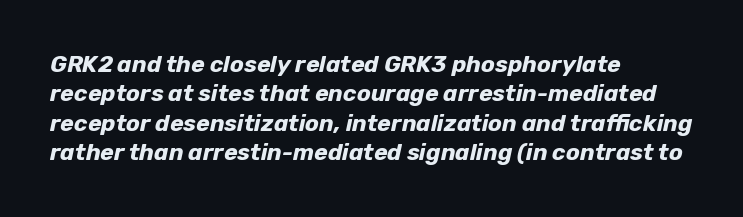
Q: Is the text bold? A: Yes.
Q: Is the text italic (slanted)? A: Yes, it leans right by about 12 degrees.
Q: Is the text underlined? A: No.
Q: How is the paragraph aligned? A: Left-aligned.
Q: Is the spacing between letters normal or unusually wide? A: Normal.
Q: Is the spacing between lines tight, normal or loose? A: Normal.
